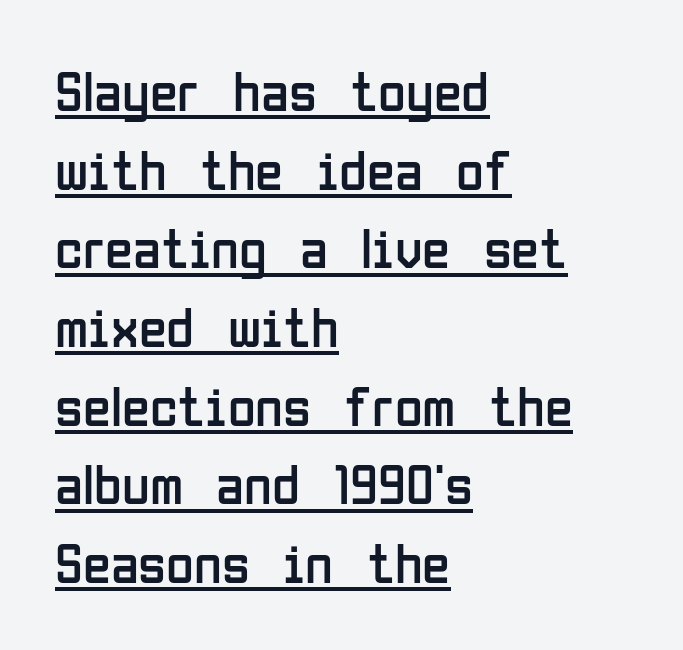
{"serif": "no", "italic": "no", "bold": "no", "weight": "regular", "width": "condensed", "stroke_contrast": "low", "x_height": "medium", "monospaced": "no", "underline": "yes", "align": "left", "line_spacing": "normal", "line_spacing_ratio": 1.38, "letter_spacing": "normal", "letter_spacing_em": 0.0, "glyph_px": 57}
